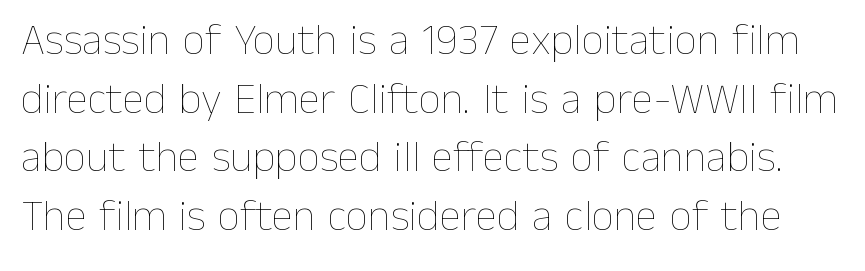
The image shows 44 px thin type, upright; set normal line spacing (1.33x), normal letter spacing, not underlined; low stroke contrast and a medium x-height.
